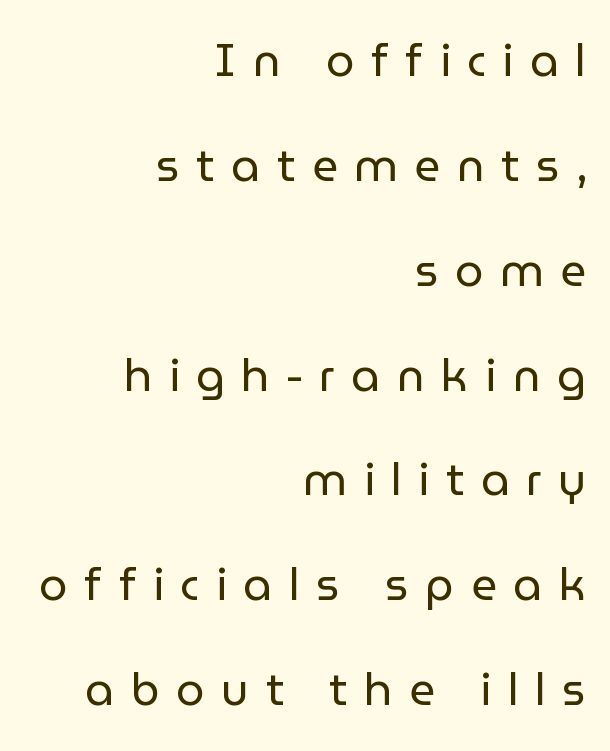
The image shows 45 px regular-weight sans-serif type, upright; set right-aligned, loose line spacing (2.33x), unusually wide letter spacing (+0.37 em), not underlined; low stroke contrast and a medium x-height.
